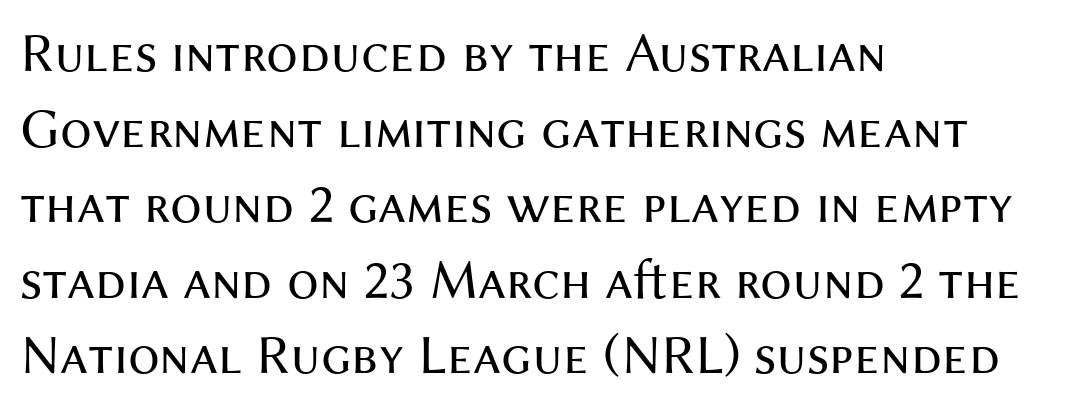
Do the characters align in a grid? No, the font is proportional. The designer left line spacing at the default. Only glyphs here, with clear space below each row. No chunkiness to these letters — they're not bold. Italic? Not at all — the glyphs are vertical. Observe the absence of serifs on each vertical stroke in this sample.
